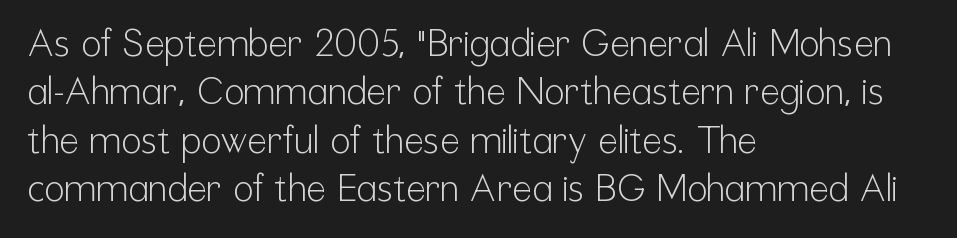
The image shows 37 px light, condensed sans-serif type, upright; set left-aligned, normal line spacing (1.31x), normal letter spacing, not underlined; low stroke contrast and a medium x-height.
